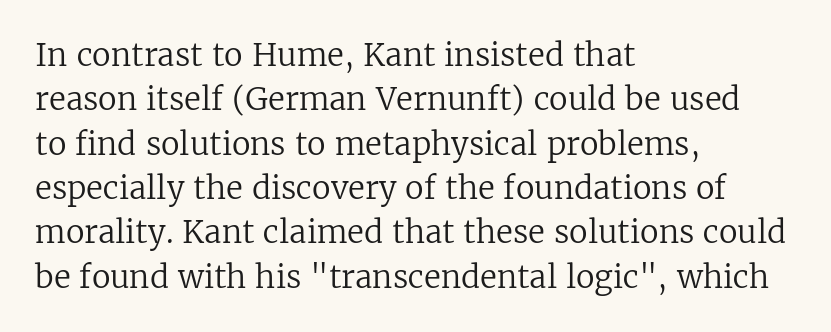
The image shows 31 px regular-weight serif type, upright; set left-aligned, normal line spacing (1.43x), normal letter spacing, not underlined; low stroke contrast and a medium x-height.
